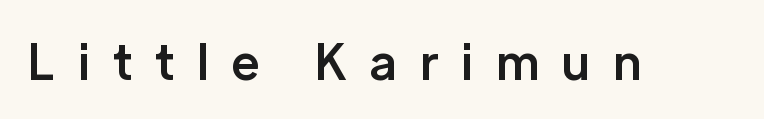
The image shows 48 px semibold sans-serif type, upright; set unusually wide letter spacing (+0.49 em), not underlined; low stroke contrast and a medium x-height.
